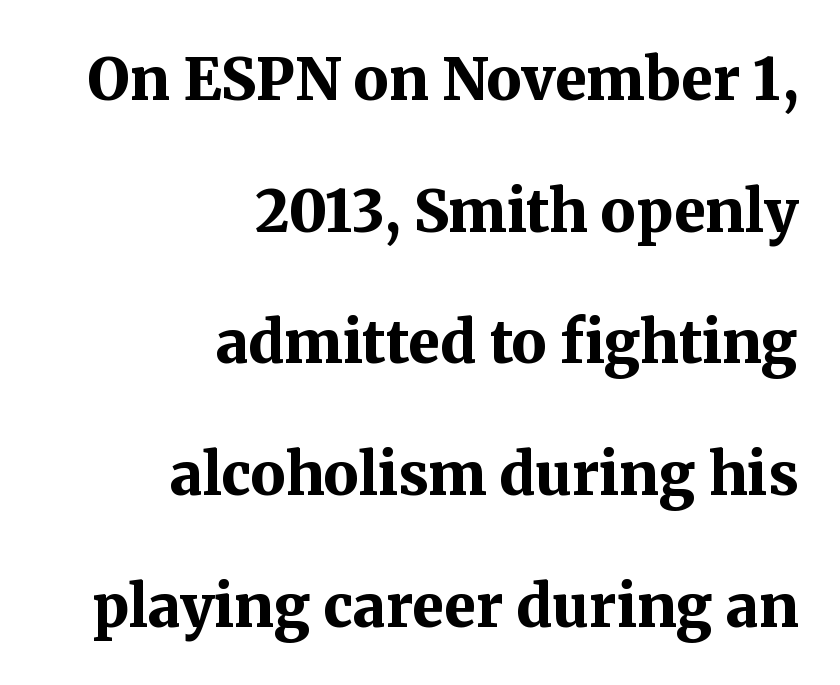
The lines are quadded right. Regarding leading, the lines here are spaced well apart. The passage shown is emphatically bold. A roman cut, with each character standing at attention. Descenders hang freely into open space. To sum up the face: it has serifs.
